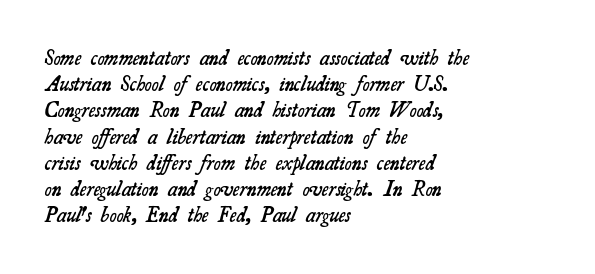
Q: Is the text bold? A: Semi-bold.
Q: Is the text underlined? A: No.
Q: How is the paragraph aligned? A: Left-aligned.
Q: Is the spacing between letters normal or unusually wide? A: Normal.
Q: Is the spacing between lines tight, normal or loose? A: Normal.
